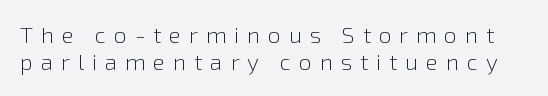
Tracking here is generous; glyphs stand well apart from one another. Every character sits straight up, as roman type does. The face looks like a standard text weight, possibly lighter. This rendering features lettering with no underline.
